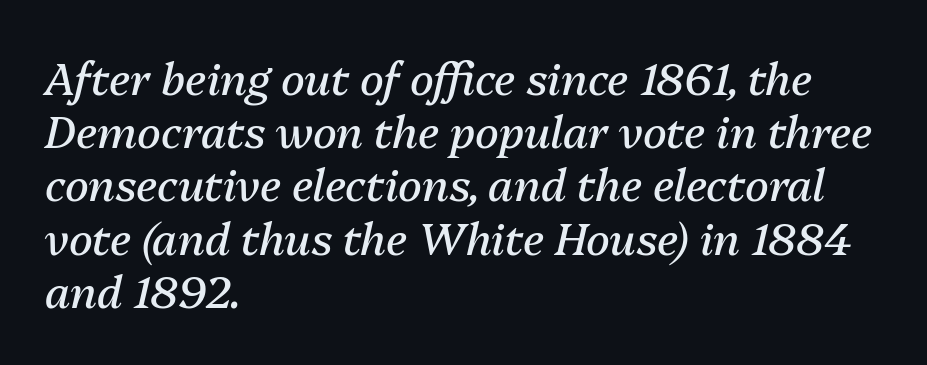
The image shows 44 px regular-weight type, italic (leaning right); set left-aligned, line spacing 1.21x, normal letter spacing, not underlined; medium stroke contrast and a medium x-height.
